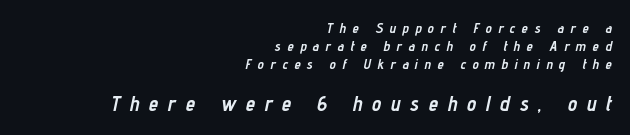
Q: Is the text bold? A: Yes.
Q: Is the text italic (slanted)? A: Yes, it leans right by about 12 degrees.
Q: Is the text underlined? A: No.
Q: How is the paragraph aligned? A: Right-aligned.
Q: Is the spacing between letters normal or unusually wide? A: Unusually wide.
Q: Is the spacing between lines tight, normal or loose? A: Normal.
Q: Which block of text is set in a larger size, the first (top) or the second (bottom)? A: The second (bottom) one.
